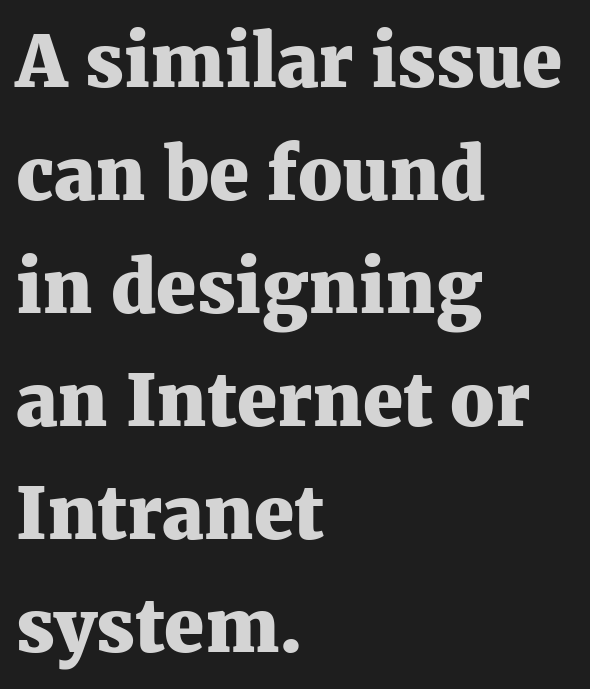
Q: Is the text bold? A: Yes.
Q: Is the text italic (slanted)? A: No, it is upright.
Q: Is the typeface a serif or a sans-serif typeface? A: Serif.
Q: Is the text underlined? A: No.
Q: How is the paragraph aligned? A: Left-aligned.
Q: Is the spacing between letters normal or unusually wide? A: Normal.
Q: Is the spacing between lines tight, normal or loose? A: Normal.
Q: Width (condensed, normal, or wide)? A: Normal.
Q: Stroke contrast? A: Medium.
Q: x-height? A: Medium.
Q: Monospaced? A: No.
